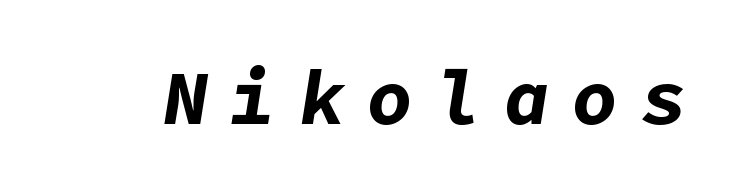
Q: Is the text bold? A: Yes.
Q: Is the text italic (slanted)? A: Yes, it leans right by about 9 degrees.
Q: Is the text underlined? A: No.
Q: Is the spacing between letters normal or unusually wide? A: Unusually wide.
Q: Width (condensed, normal, or wide)? A: Normal.
Q: Stroke contrast? A: Low.
Q: x-height? A: Medium.
